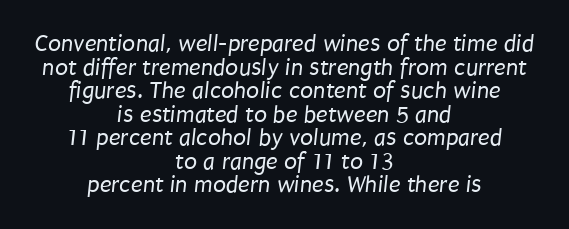
Notice how the passage keeps no hard edge, just a central spine. Any mark beneath the type? The region is blank. Each word holds together tightly as a unit, with standard inter-letter gaps. Horizontal bands of white between lines are thin slivers. The passage shown is not bold in any degree.
